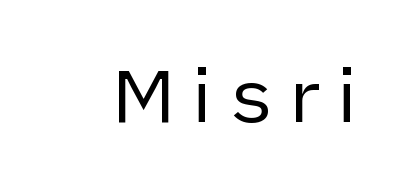
Q: Is the text bold? A: No.
Q: Is the text italic (slanted)? A: No, it is upright.
Q: Is the typeface a serif or a sans-serif typeface? A: Sans-serif.
Q: Is the text underlined? A: No.
Q: Is the spacing between letters normal or unusually wide? A: Unusually wide.
Q: Width (condensed, normal, or wide)? A: Normal.
Q: Stroke contrast? A: Low.
Q: x-height? A: Medium.
Q: Monospaced? A: No.
